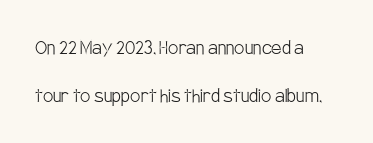
{"italic": "no", "bold": "no", "underline": "no", "align": "left", "line_spacing": "loose", "line_spacing_ratio": 2.09, "letter_spacing": "normal", "letter_spacing_em": 0.0, "glyph_px": 23}
